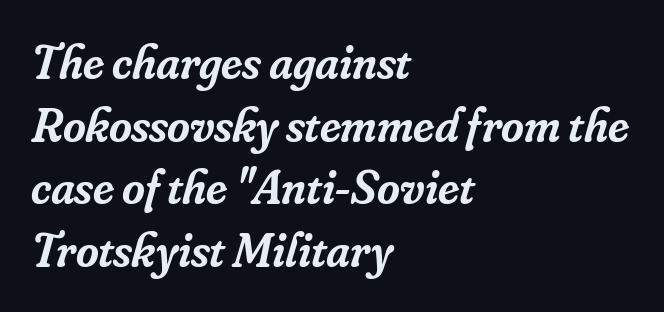
The image shows 49 px semibold serif type, italic (leaning right); set left-aligned, normal line spacing (1.28x), normal letter spacing, not underlined; low stroke contrast and a small x-height.
